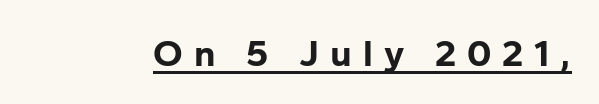
The image shows 38 px bold sans-serif type, upright; set unusually wide letter spacing (+0.29 em), underlined; low stroke contrast and a medium x-height.
